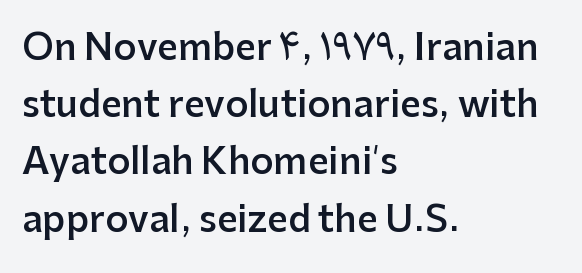
Q: Is the text bold? A: Semi-bold.
Q: Is the text italic (slanted)? A: No, it is upright.
Q: Is the typeface a serif or a sans-serif typeface? A: Sans-serif.
Q: Is the text underlined? A: No.
Q: How is the paragraph aligned? A: Left-aligned.
Q: Is the spacing between letters normal or unusually wide? A: Normal.
Q: Is the spacing between lines tight, normal or loose? A: Normal.
Q: Width (condensed, normal, or wide)? A: Normal.
Q: Stroke contrast? A: Low.
Q: x-height? A: Medium.
Q: Monospaced? A: No.
